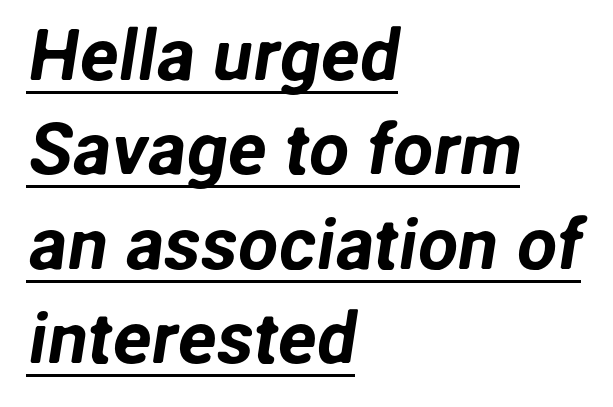
The image shows 72 px sans-serif type; set left-aligned, normal line spacing (1.31x), normal letter spacing, underlined; low stroke contrast and a medium x-height.
